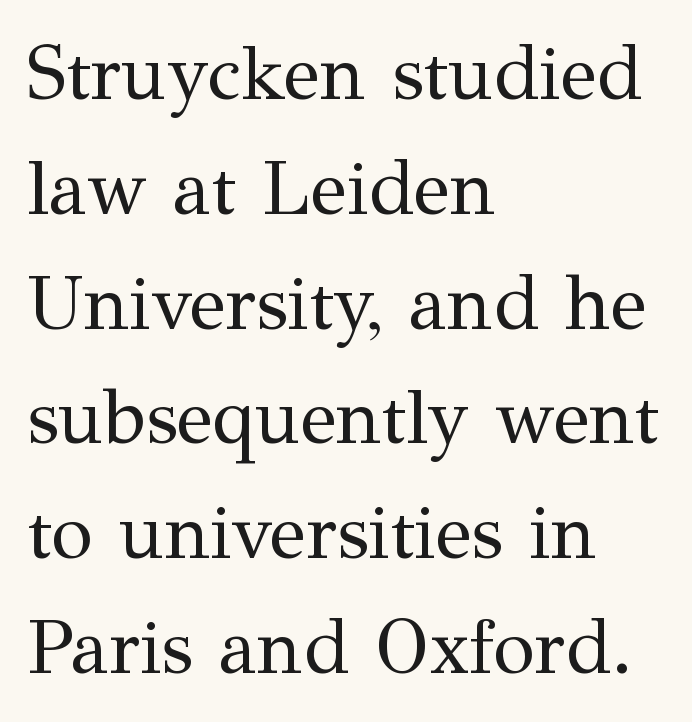
{"serif": "yes", "italic": "no", "bold": "no", "weight": "regular", "width": "normal", "stroke_contrast": "medium", "x_height": "medium", "monospaced": "no", "underline": "no", "align": "left", "line_spacing": "normal", "line_spacing_ratio": 1.51, "letter_spacing": "normal", "letter_spacing_em": 0.0, "glyph_px": 76}
